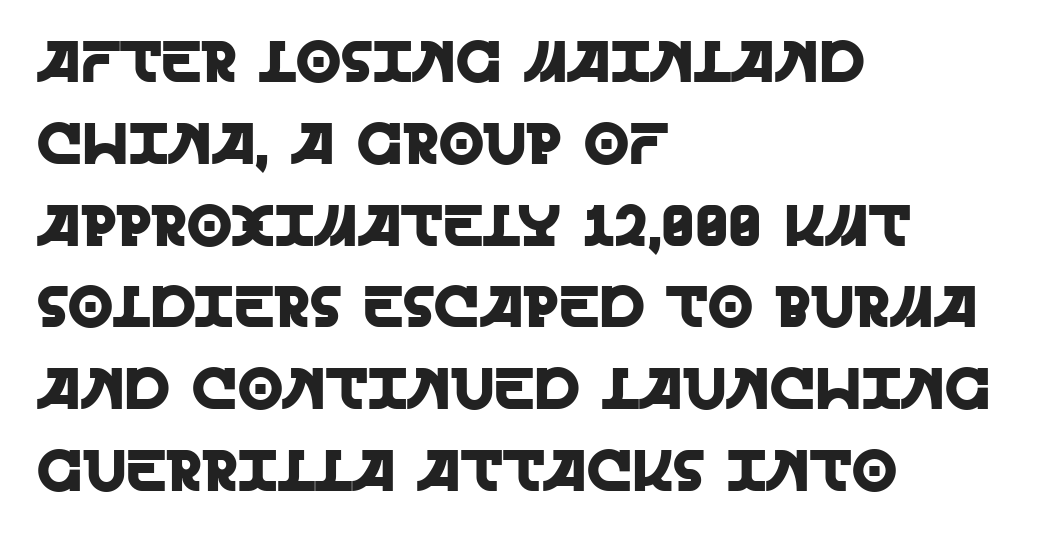
The image shows 58 px sans-serif type, upright; set left-aligned, normal line spacing (1.41x), normal letter spacing, not underlined; a large x-height.
